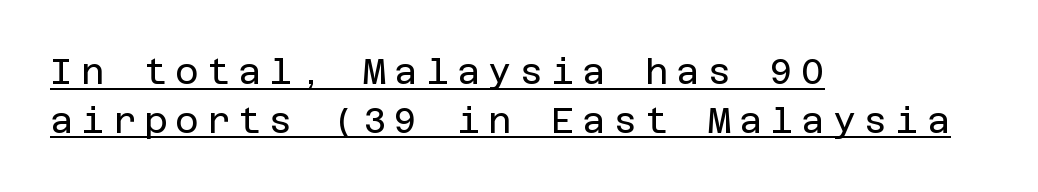
{"serif": "no", "italic": "no", "bold": "no", "weight": "regular", "width": "normal", "stroke_contrast": "low", "x_height": "large", "underline": "yes", "align": "left", "line_spacing": "normal", "line_spacing_ratio": 1.35, "letter_spacing": "wide", "letter_spacing_em": 0.22, "glyph_px": 36}
